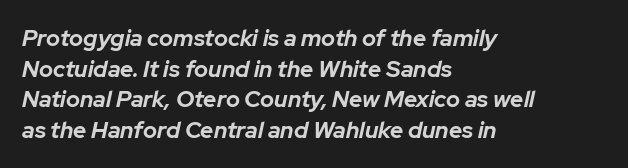
On the weight axis this lands at bold, roughly 700. These lines keep a tight, regular rhythm from letter to letter. It's the slanting kind of type. The space beneath each line is pristine and unruled. Vertically, the passage feels balanced, rows spaced as you'd expect. Horizontally, the lines are justified to the leading edge only.
